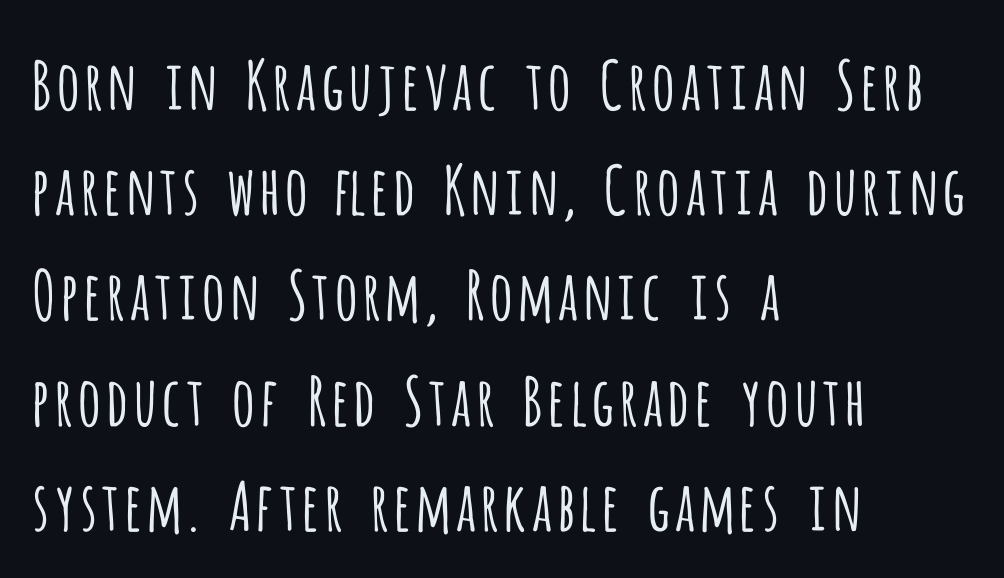
How would I describe the line gaps? Plain and ordinary. There is no visible air inserted between adjacent glyphs. Underline: absent. Posture: straight, roman, zero tilt. Summary of weight: not heavy and not bold. Stroke terminals: plain, sans-serif.
